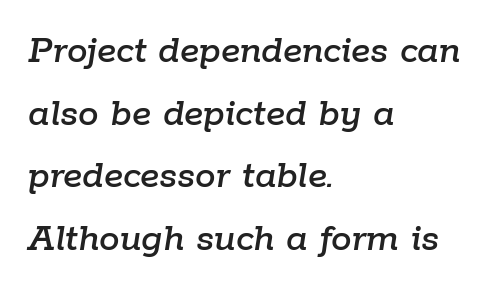
{"italic": "yes", "lean": "right", "slant_degrees": 9, "width": "normal", "stroke_contrast": "low", "x_height": "medium", "monospaced": "no", "underline": "no", "align": "left", "line_spacing": "normal", "line_spacing_ratio": 1.53, "letter_spacing": "normal", "letter_spacing_em": 0.0, "glyph_px": 41}
